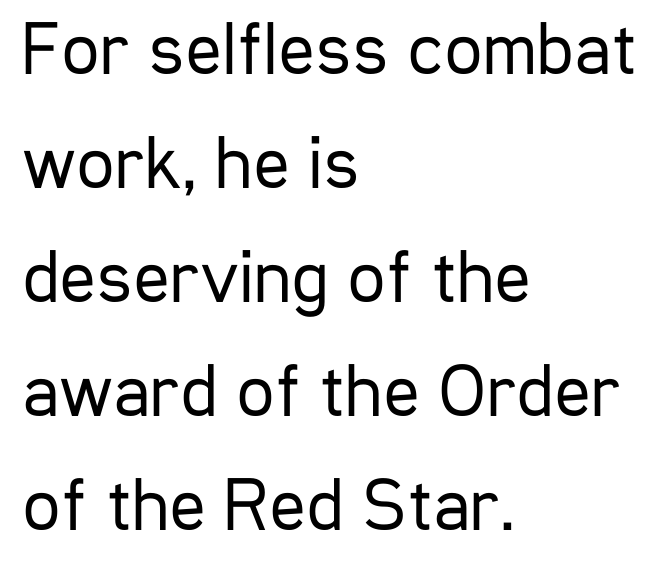
Q: Is the text bold? A: No.
Q: Is the text italic (slanted)? A: No, it is upright.
Q: Is the typeface a serif or a sans-serif typeface? A: Sans-serif.
Q: Is the text underlined? A: No.
Q: How is the paragraph aligned? A: Left-aligned.
Q: Is the spacing between letters normal or unusually wide? A: Normal.
Q: Is the spacing between lines tight, normal or loose? A: Normal.
Q: Width (condensed, normal, or wide)? A: Condensed.
Q: Stroke contrast? A: Low.
Q: x-height? A: Medium.
Q: Monospaced? A: No.
